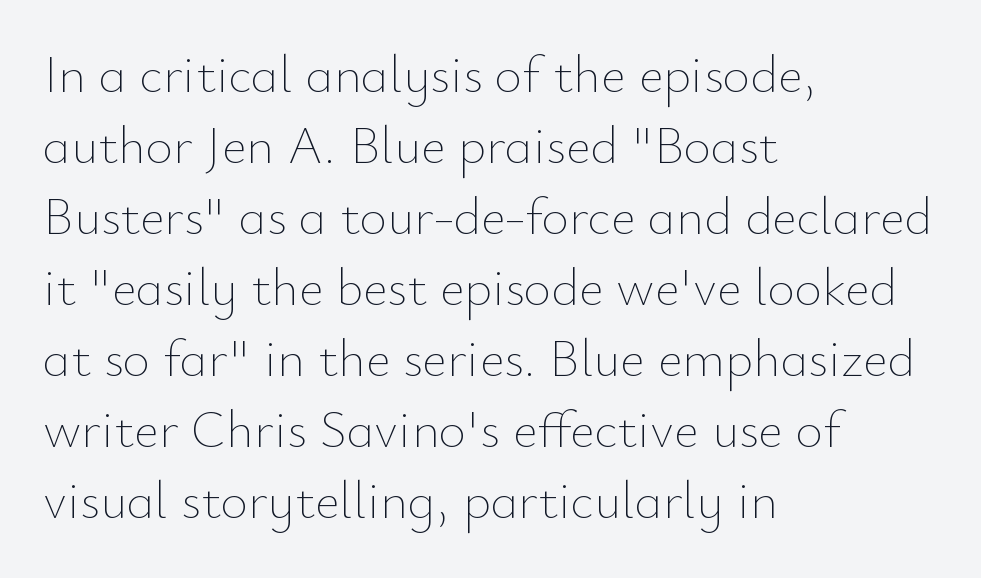
Q: Is the text bold? A: No.
Q: Is the text italic (slanted)? A: No, it is upright.
Q: Is the text underlined? A: No.
Q: How is the paragraph aligned? A: Left-aligned.
Q: Is the spacing between letters normal or unusually wide? A: Normal.
Q: Is the spacing between lines tight, normal or loose? A: Normal.
Q: Width (condensed, normal, or wide)? A: Normal.
Q: Stroke contrast? A: Low.
Q: x-height? A: Small.
Q: Monospaced? A: No.
